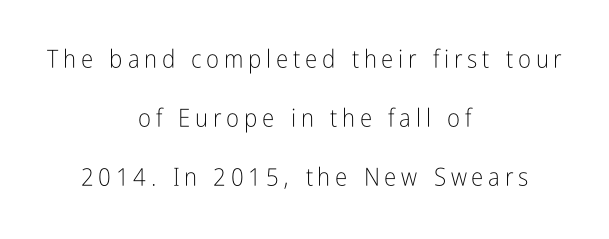
Q: Is the text bold? A: No.
Q: Is the text italic (slanted)? A: No, it is upright.
Q: Is the text underlined? A: No.
Q: How is the paragraph aligned? A: Centered.
Q: Is the spacing between lines tight, normal or loose? A: Loose.
